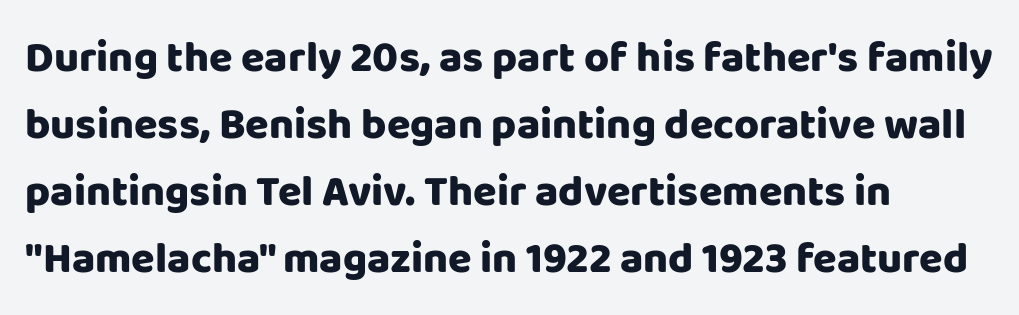
{"serif": "no", "italic": "no", "bold": "yes", "weight": "heavy", "width": "normal", "stroke_contrast": "low", "x_height": "large", "monospaced": "no", "underline": "no", "align": "left", "line_spacing": "normal", "line_spacing_ratio": 1.56, "letter_spacing": "normal", "letter_spacing_em": 0.0, "glyph_px": 43}
